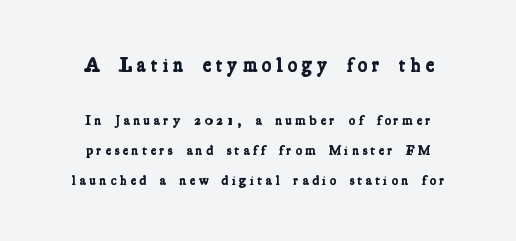
The image shows 20 px bold type; set centered, loose line spacing (2.14x), unusually wide letter spacing (+0.23 em), not underlined; the first (top) block is 1.43x larger.
